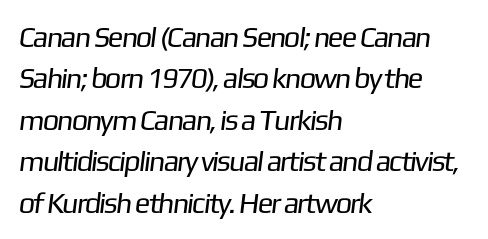
The image shows 29 px regular-weight sans-serif type; set left-aligned, normal line spacing (1.43x), normal letter spacing, not underlined; low stroke contrast and a medium x-height.
